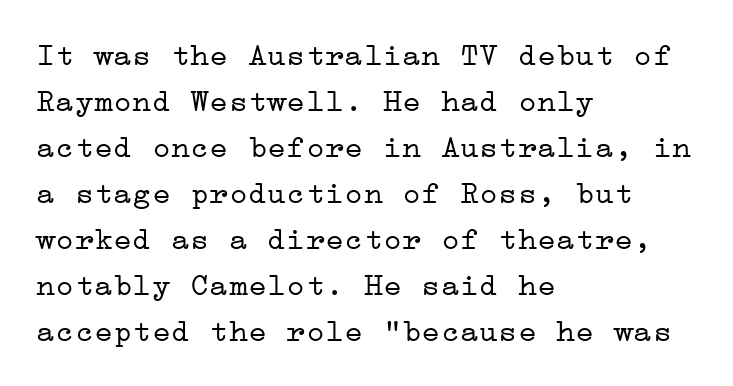
Q: Is the text bold? A: No.
Q: Is the text italic (slanted)? A: No, it is upright.
Q: Is the typeface a serif or a sans-serif typeface? A: Serif.
Q: Is the text underlined? A: No.
Q: How is the paragraph aligned? A: Left-aligned.
Q: Is the spacing between letters normal or unusually wide? A: Normal.
Q: Is the spacing between lines tight, normal or loose? A: Normal.
Q: Width (condensed, normal, or wide)? A: Wide.
Q: Stroke contrast? A: Low.
Q: x-height? A: Medium.
